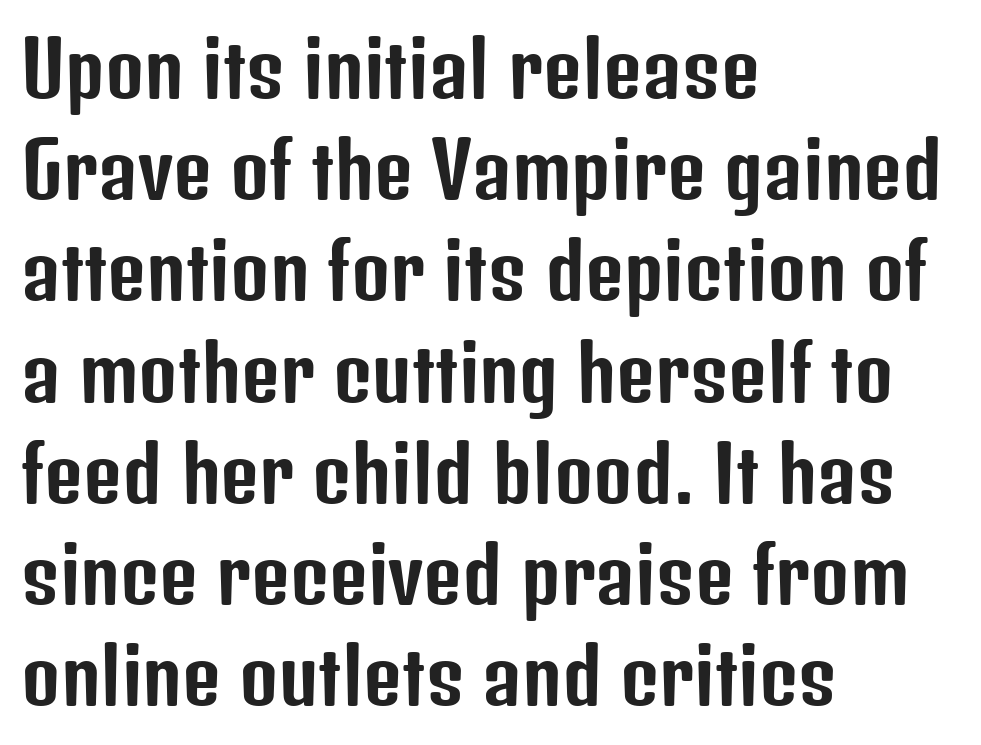
{"serif": "no", "italic": "no", "width": "condensed", "stroke_contrast": "low", "x_height": "medium", "monospaced": "no", "underline": "no", "align": "left", "line_spacing": "normal", "line_spacing_ratio": 1.35, "letter_spacing": "normal", "letter_spacing_em": 0.0, "glyph_px": 75}
